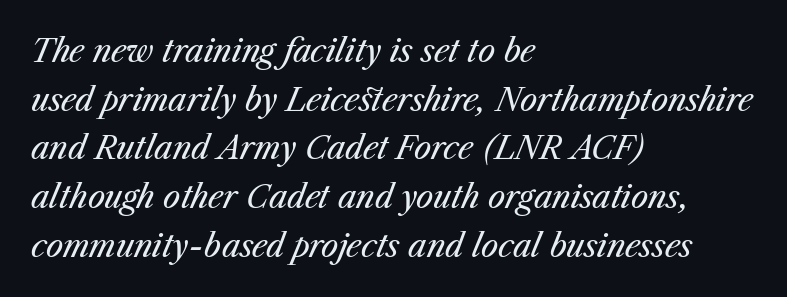
The image shows 31 px regular-weight type, italic (leaning right); set left-aligned, normal line spacing (1.57x), normal letter spacing, not underlined; medium stroke contrast and a medium x-height.
